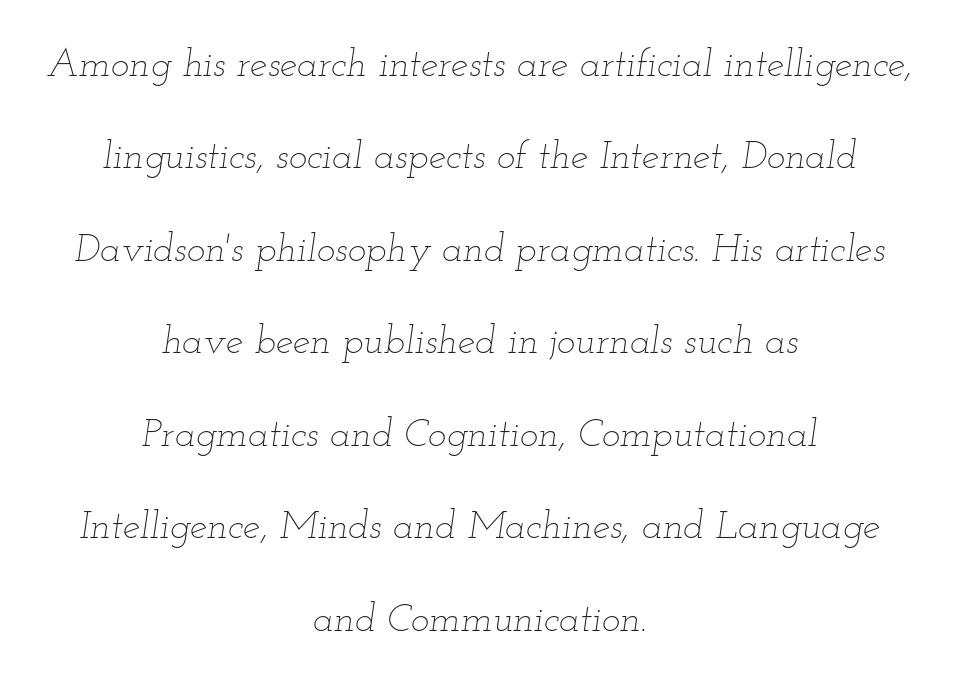
{"italic": "yes", "lean": "right", "slant_degrees": 12, "bold": "no", "weight": "thin", "width": "wide", "stroke_contrast": "low", "x_height": "small", "monospaced": "no", "underline": "no", "align": "center", "line_spacing": "loose", "line_spacing_ratio": 2.37, "letter_spacing": "normal", "letter_spacing_em": 0.0, "glyph_px": 39}
